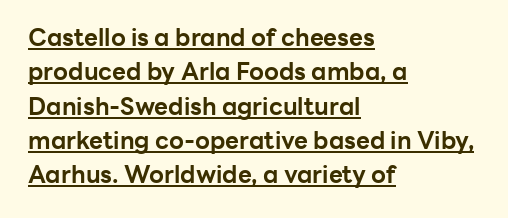
Its strokes are broad and dark, the hallmark of bold type. The typesetter has applied underlining to the passage shown. The designer left line spacing at the default. These lines are set flush left with a ragged right edge.
